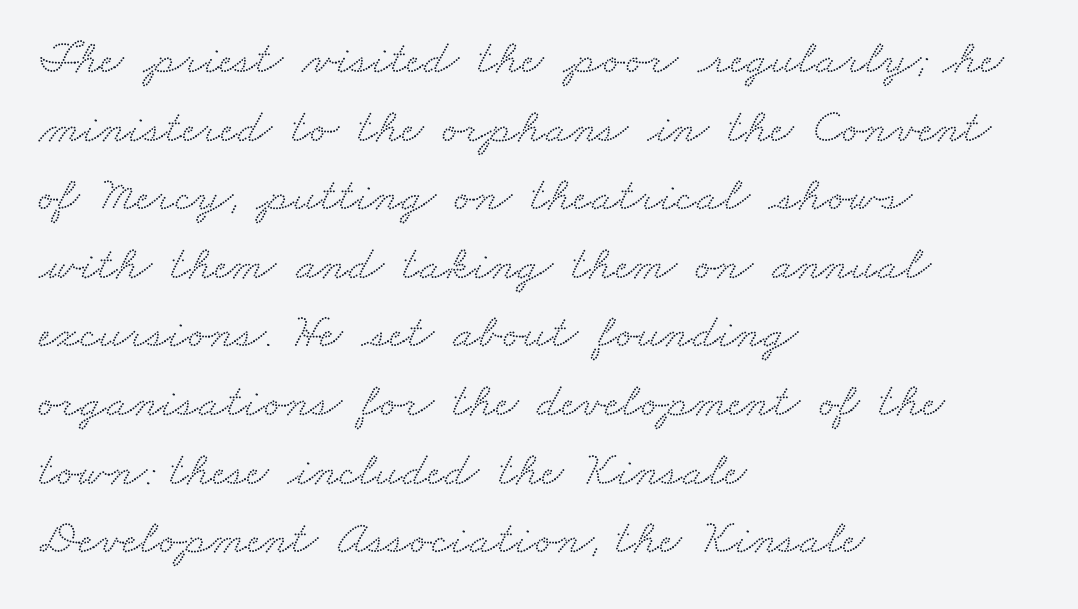
{"serif": "yes", "width": "wide", "stroke_contrast": "medium", "x_height": "small", "monospaced": "no", "underline": "no", "align": "left", "line_spacing": "normal", "line_spacing_ratio": 1.4, "letter_spacing": "normal", "letter_spacing_em": 0.0, "glyph_px": 49}
